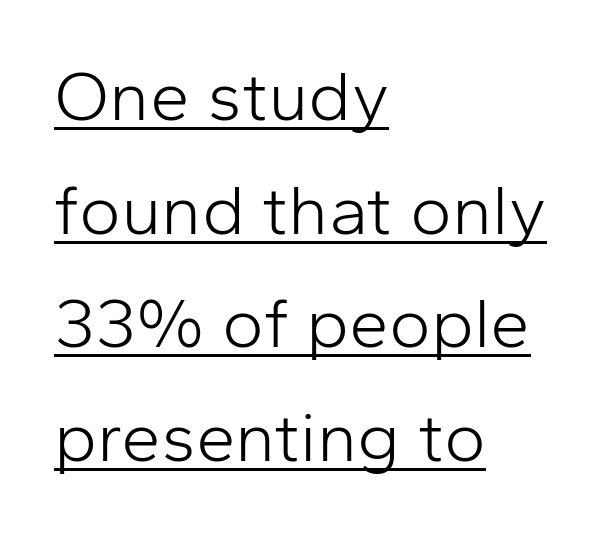
{"serif": "no", "italic": "no", "bold": "no", "weight": "light", "width": "normal", "stroke_contrast": "low", "x_height": "medium", "monospaced": "no", "underline": "yes", "align": "left", "line_spacing": "normal", "line_spacing_ratio": 1.6, "letter_spacing": "normal", "letter_spacing_em": 0.0, "glyph_px": 71}
